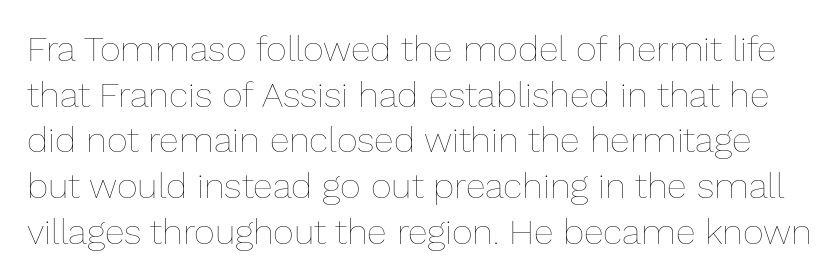
{"italic": "no", "bold": "no", "weight": "thin", "width": "normal", "stroke_contrast": "low", "x_height": "medium", "monospaced": "no", "underline": "no", "line_spacing": "normal", "line_spacing_ratio": 1.27, "letter_spacing": "normal", "letter_spacing_em": 0.0, "glyph_px": 36}
